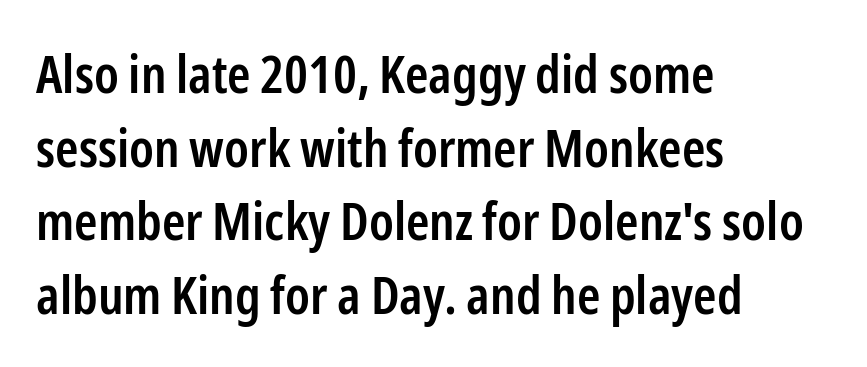
Q: Is the text bold? A: Semi-bold.
Q: Is the text italic (slanted)? A: No, it is upright.
Q: Is the typeface a serif or a sans-serif typeface? A: Sans-serif.
Q: Is the text underlined? A: No.
Q: How is the paragraph aligned? A: Left-aligned.
Q: Is the spacing between letters normal or unusually wide? A: Normal.
Q: Is the spacing between lines tight, normal or loose? A: Normal.
Q: Width (condensed, normal, or wide)? A: Condensed.
Q: Stroke contrast? A: Low.
Q: x-height? A: Medium.
Q: Monospaced? A: No.
